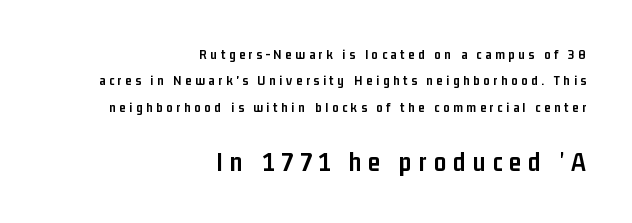
The image shows 27 px bold type, upright; set right-aligned, line spacing 1.88x, unusually wide letter spacing (+0.26 em), not underlined; the second (bottom) block is 1.93x larger.
